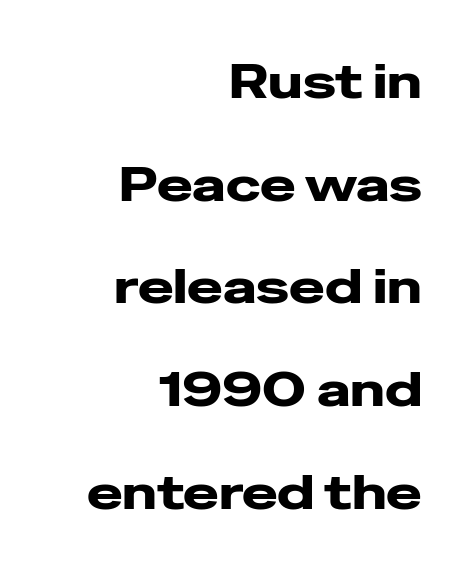
Q: Is the text italic (slanted)? A: No, it is upright.
Q: Is the typeface a serif or a sans-serif typeface? A: Sans-serif.
Q: Is the text underlined? A: No.
Q: How is the paragraph aligned? A: Right-aligned.
Q: Is the spacing between letters normal or unusually wide? A: Normal.
Q: Is the spacing between lines tight, normal or loose? A: Loose.
Q: Width (condensed, normal, or wide)? A: Wide.
Q: Stroke contrast? A: Low.
Q: x-height? A: Medium.
Q: Monospaced? A: No.
